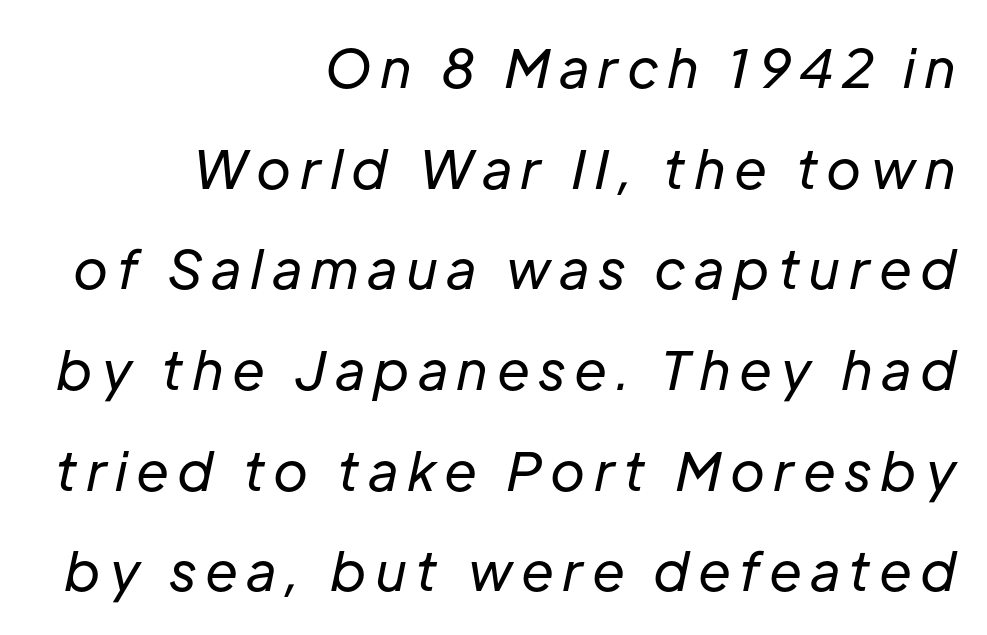
Character widths vary here, with narrow letters taking less room than wide ones. Just letters on the line, the space beneath them empty. Casual observation: everything's shoved over to the right. Quick note: italic. Successive baselines arrive slowly, with a big drop between each.
